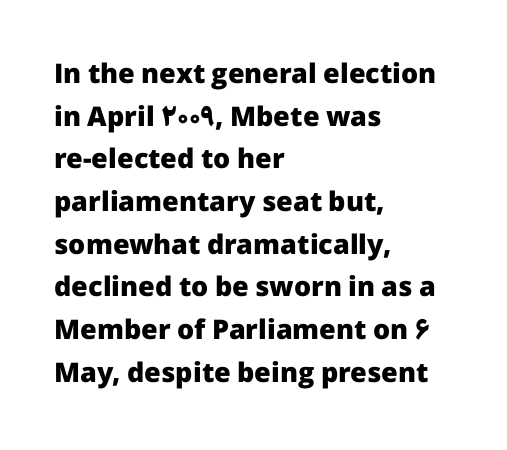
Typesetter's note: full bold, strokes at maximum text heaviness. Compared with typical paragraphs, the rows here are spaced about the same. Layout note: lines flush left. The passage shown is not underscored anywhere.
